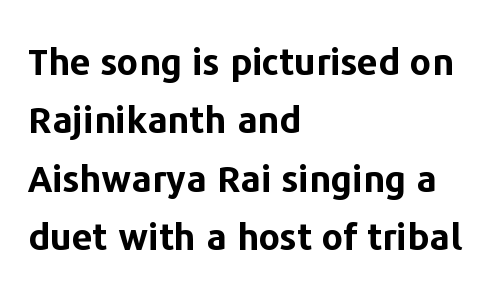
Q: Is the text bold? A: Yes.
Q: Is the text italic (slanted)? A: No, it is upright.
Q: Is the typeface a serif or a sans-serif typeface? A: Sans-serif.
Q: Is the text underlined? A: No.
Q: How is the paragraph aligned? A: Left-aligned.
Q: Is the spacing between letters normal or unusually wide? A: Normal.
Q: Is the spacing between lines tight, normal or loose? A: Normal.
Q: Width (condensed, normal, or wide)? A: Normal.
Q: Stroke contrast? A: Low.
Q: x-height? A: Medium.
Q: Monospaced? A: No.
